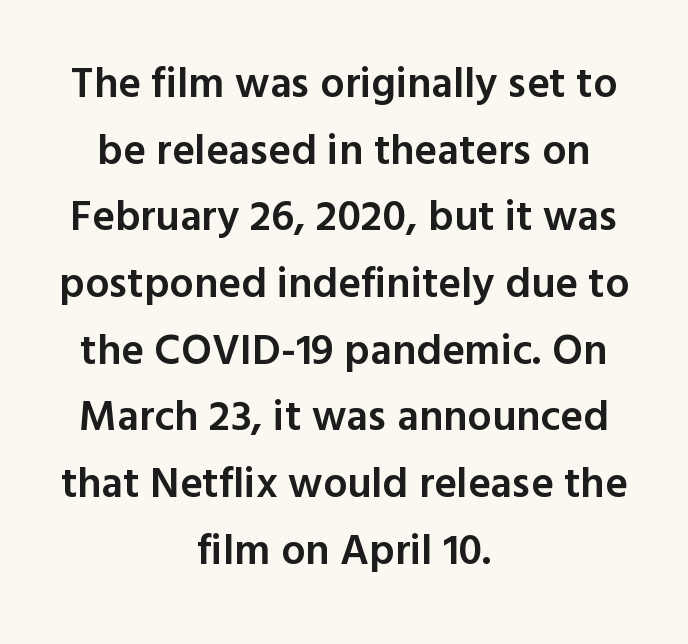
Q: Is the text bold? A: Semi-bold.
Q: Is the text italic (slanted)? A: No, it is upright.
Q: Is the typeface a serif or a sans-serif typeface? A: Sans-serif.
Q: Is the text underlined? A: No.
Q: How is the paragraph aligned? A: Centered.
Q: Is the spacing between letters normal or unusually wide? A: Normal.
Q: Is the spacing between lines tight, normal or loose? A: Normal.
Q: Width (condensed, normal, or wide)? A: Normal.
Q: x-height? A: Medium.
Q: Monospaced? A: No.
